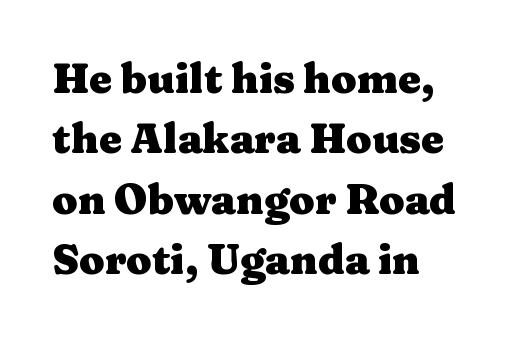
The image shows 41 px heavy, wide serif type, upright; set left-aligned, normal line spacing (1.47x), normal letter spacing, not underlined; medium stroke contrast and a medium x-height.
